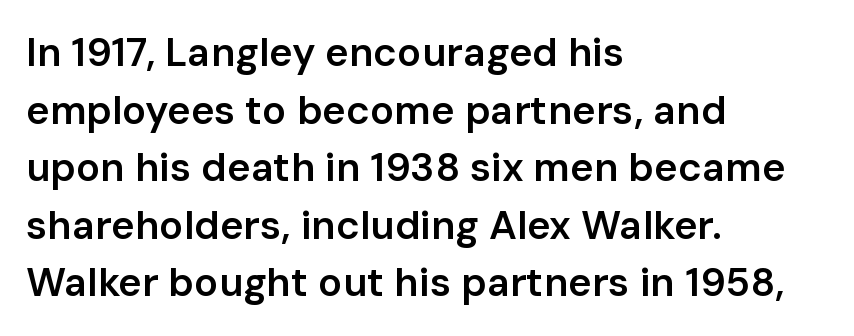
Q: Is the text bold? A: Semi-bold.
Q: Is the text italic (slanted)? A: No, it is upright.
Q: Is the typeface a serif or a sans-serif typeface? A: Sans-serif.
Q: Is the text underlined? A: No.
Q: How is the paragraph aligned? A: Left-aligned.
Q: Is the spacing between letters normal or unusually wide? A: Normal.
Q: Is the spacing between lines tight, normal or loose? A: Normal.
Q: Width (condensed, normal, or wide)? A: Normal.
Q: Stroke contrast? A: Low.
Q: x-height? A: Medium.
Q: Monospaced? A: No.
